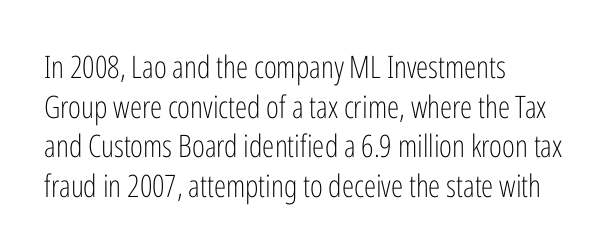
These lines keep a tight, regular rhythm from letter to letter. Compared with a centered layout, this one pins lines to the left instead. Is the stroke heavy? The answer is a plain regular-or-lighter. Notice how the stems are strictly vertical — no italics here. Think of a printed novel: that variable character pitch is what you see here.
